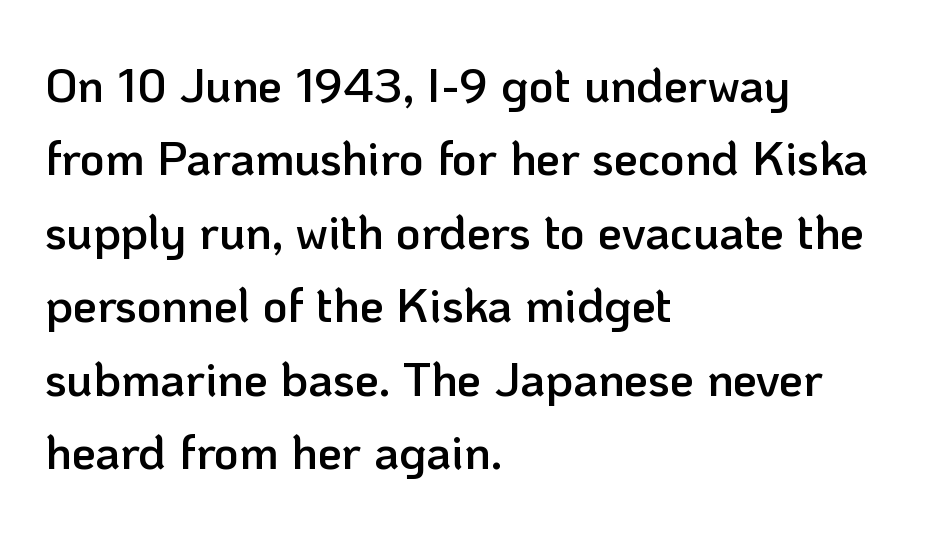
Q: Is the text bold? A: Semi-bold.
Q: Is the text italic (slanted)? A: No, it is upright.
Q: Is the typeface a serif or a sans-serif typeface? A: Sans-serif.
Q: Is the text underlined? A: No.
Q: How is the paragraph aligned? A: Left-aligned.
Q: Is the spacing between letters normal or unusually wide? A: Normal.
Q: Is the spacing between lines tight, normal or loose? A: Normal.
Q: Width (condensed, normal, or wide)? A: Normal.
Q: Stroke contrast? A: Low.
Q: x-height? A: Medium.
Q: Monospaced? A: No.
